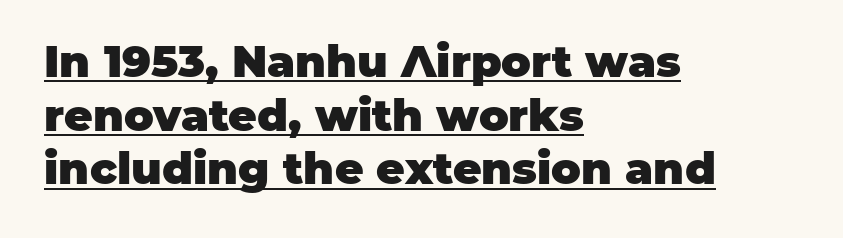
{"serif": "no", "italic": "no", "bold": "yes", "weight": "heavy", "width": "normal", "stroke_contrast": "low", "x_height": "large", "monospaced": "no", "underline": "yes", "align": "left", "line_spacing_ratio": 1.22, "letter_spacing": "normal", "letter_spacing_em": 0.0, "glyph_px": 44}
